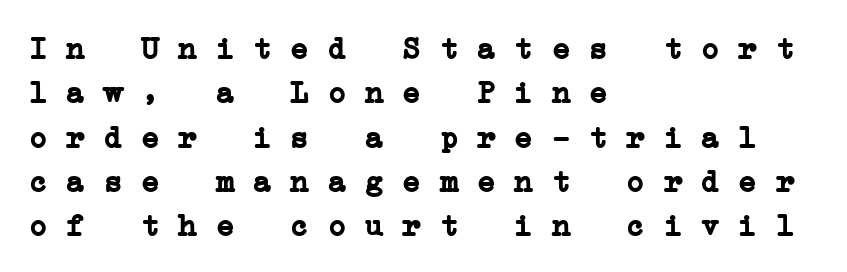
Q: Is the text bold? A: Yes.
Q: Is the typeface a serif or a sans-serif typeface? A: Serif.
Q: Is the text underlined? A: No.
Q: How is the paragraph aligned? A: Left-aligned.
Q: Is the spacing between letters normal or unusually wide? A: Normal.
Q: Is the spacing between lines tight, normal or loose? A: Normal.
Q: Width (condensed, normal, or wide)? A: Wide.
Q: Stroke contrast? A: Low.
Q: x-height? A: Medium.
Q: Monospaced? A: Yes.
